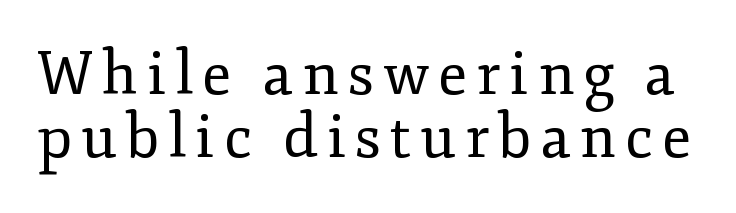
The image shows 60 px regular-weight serif type, upright; set tight line spacing (1.05x), not underlined; low stroke contrast and a small x-height.
